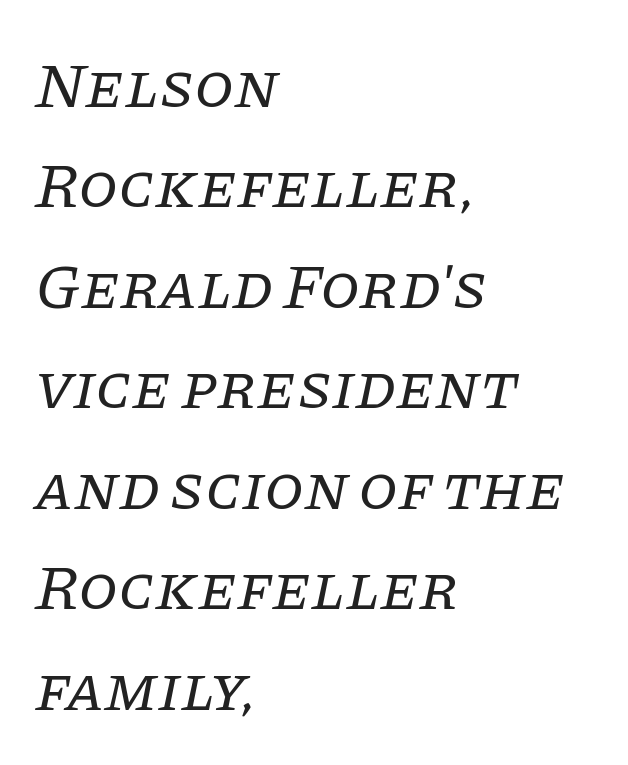
The image shows 64 px regular-weight serif type, italic (leaning right); set left-aligned, normal line spacing (1.57x), normal letter spacing, not underlined; low stroke contrast and a large x-height.
